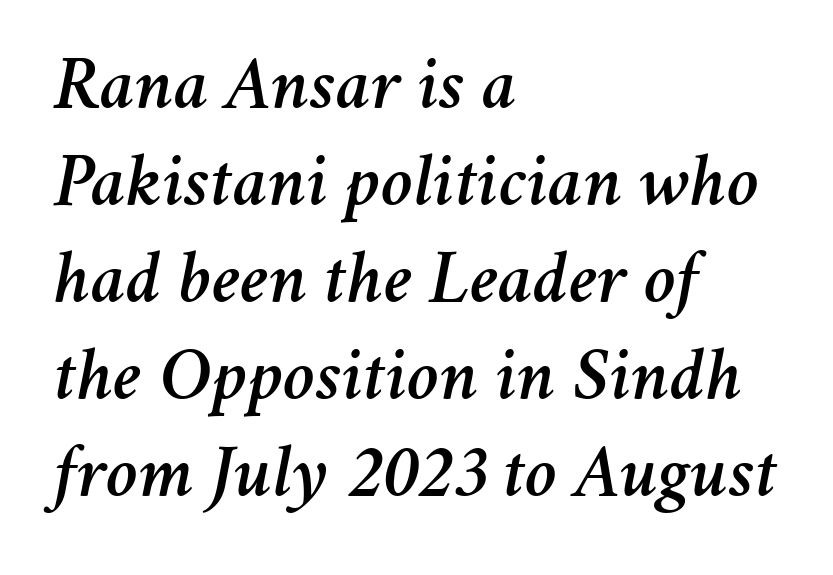
In terms of leading, this rendering sits right in the middle. Looks like regular typesetting: each glyph gets only the width it needs. The passage shown is not underscored anywhere. Nobody touched the tracking dial on this one. The font's italic variant was chosen for this text.
